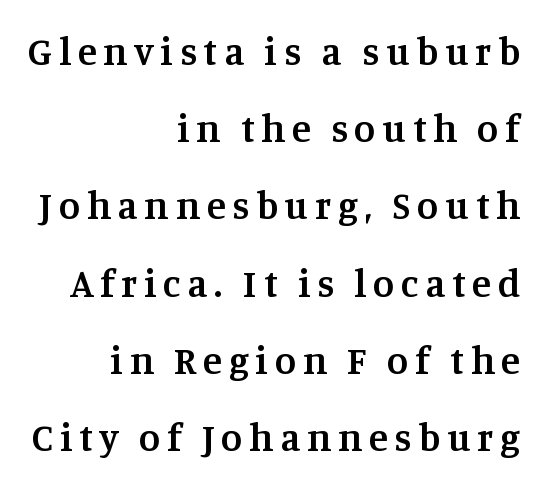
You can tell from the footed stems that serif type was used. Typeset ragged left — the right edge is the straight one. A roman cut, with each character standing at attention. Do the characters align in a grid? No, the font is proportional. Strokes here are thickened, but only to semibold level. Only glyphs here, with clear space below each row.
